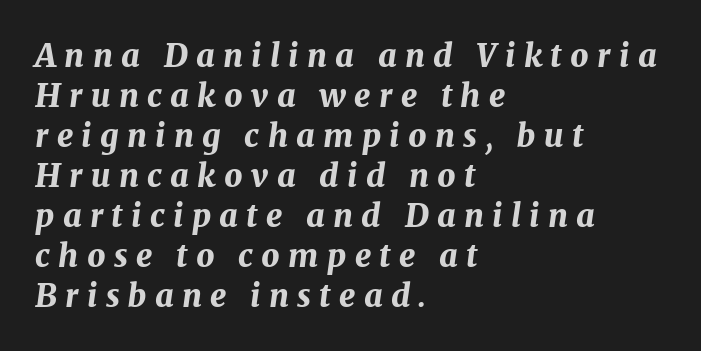
{"italic": "yes", "lean": "right", "slant_degrees": 8, "bold": "yes", "weight": "bold", "width": "normal", "stroke_contrast": "medium", "x_height": "medium", "monospaced": "no", "underline": "no", "align": "left", "line_spacing": "normal", "line_spacing_ratio": 1.25, "letter_spacing": "wide", "letter_spacing_em": 0.26, "glyph_px": 32}
